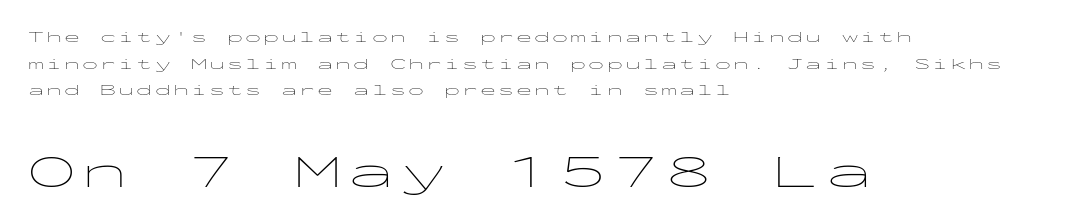
The image shows 47 px thin, wide sans-serif type, upright, monospaced; set left-aligned, normal line spacing (1.67x), not underlined; the second (bottom) block is 2.94x larger; low stroke contrast and a medium x-height.
